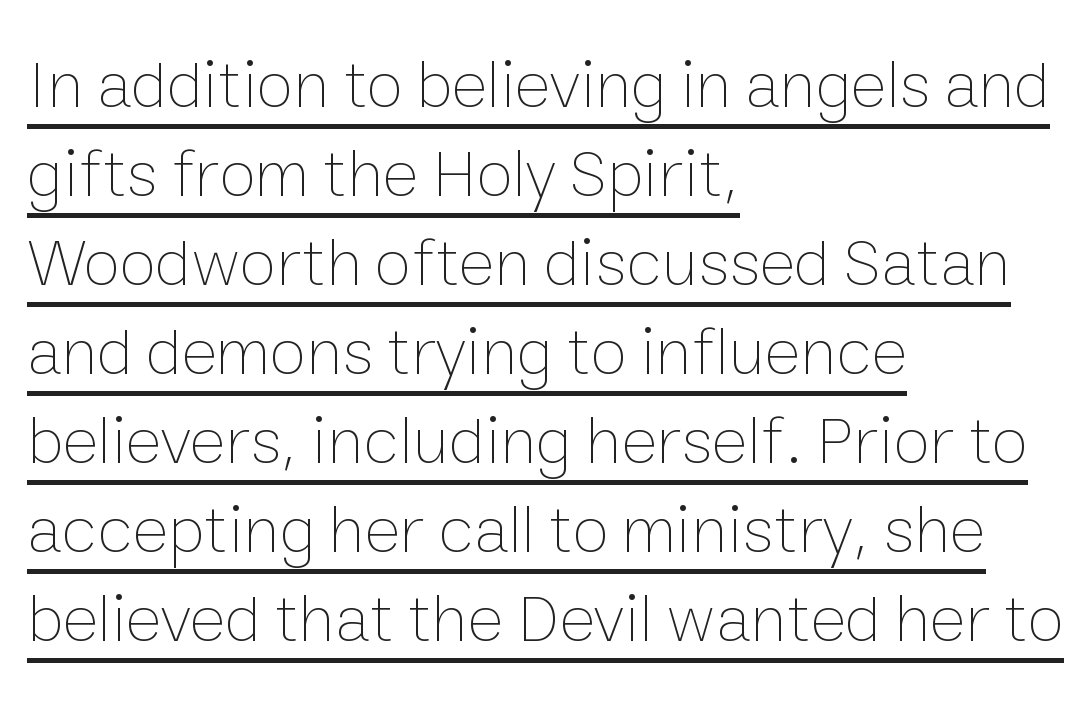
The image shows 68 px thin type, upright; set left-aligned, normal line spacing (1.31x), normal letter spacing, underlined; low stroke contrast and a medium x-height.
